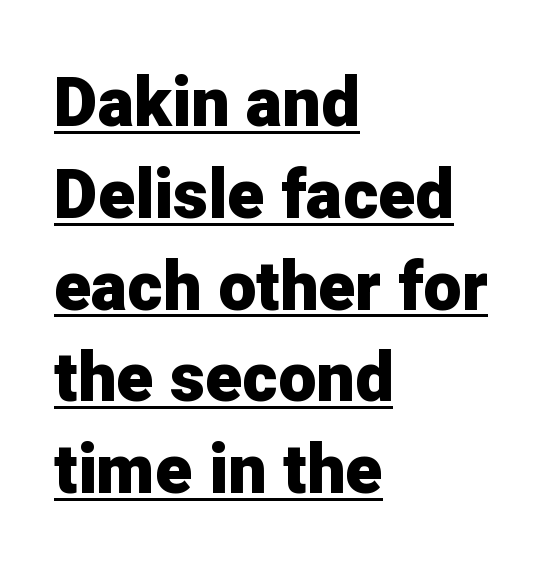
Q: Is the text bold? A: Yes.
Q: Is the text italic (slanted)? A: No, it is upright.
Q: Is the typeface a serif or a sans-serif typeface? A: Sans-serif.
Q: Is the text underlined? A: Yes.
Q: How is the paragraph aligned? A: Left-aligned.
Q: Is the spacing between letters normal or unusually wide? A: Normal.
Q: Is the spacing between lines tight, normal or loose? A: Normal.
Q: Width (condensed, normal, or wide)? A: Normal.
Q: Stroke contrast? A: Low.
Q: x-height? A: Medium.
Q: Monospaced? A: No.
